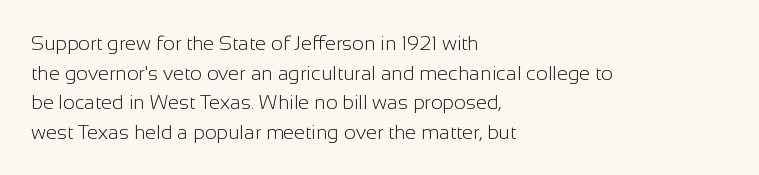
Compared with a typical body face, this is equally light or lighter still. The line texture is even and compact thanks to regular tracking. The space directly below the letters is spotless. Nope, not italic — everything's standing straight.
